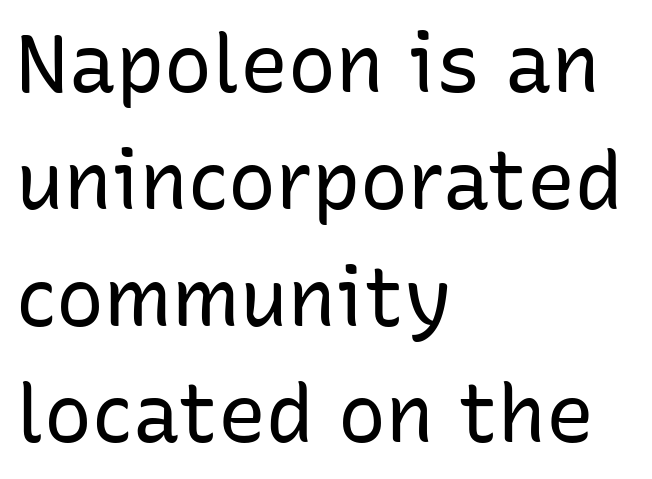
Proportional: the letters do not fall into vertical columns. Inter-character spacing is left at the font's built-in metrics. Ink coverage per letter is moderate at most. The passage shown is not underscored anywhere. Nothing sits at the stroke ends, so this counts as sans-serif.
